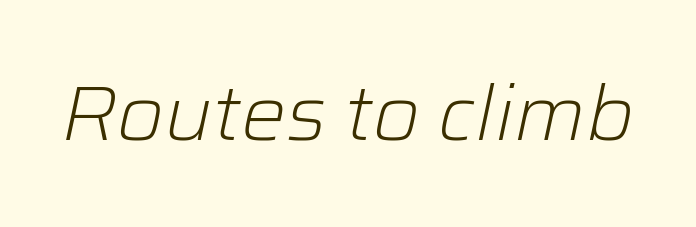
Q: Is the text bold? A: No.
Q: Is the text italic (slanted)? A: Yes, it leans right by about 12 degrees.
Q: Is the text underlined? A: No.
Q: Is the spacing between letters normal or unusually wide? A: Normal.
Q: Width (condensed, normal, or wide)? A: Normal.
Q: Stroke contrast? A: Low.
Q: x-height? A: Medium.
Q: Monospaced? A: No.
